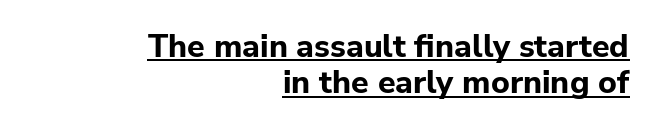
Q: Is the text bold? A: Yes.
Q: Is the text italic (slanted)? A: No, it is upright.
Q: Is the typeface a serif or a sans-serif typeface? A: Sans-serif.
Q: Is the text underlined? A: Yes.
Q: How is the paragraph aligned? A: Right-aligned.
Q: Is the spacing between letters normal or unusually wide? A: Normal.
Q: Is the spacing between lines tight, normal or loose? A: Tight.
Q: Width (condensed, normal, or wide)? A: Normal.
Q: Stroke contrast? A: Low.
Q: x-height? A: Medium.
Q: Monospaced? A: No.
